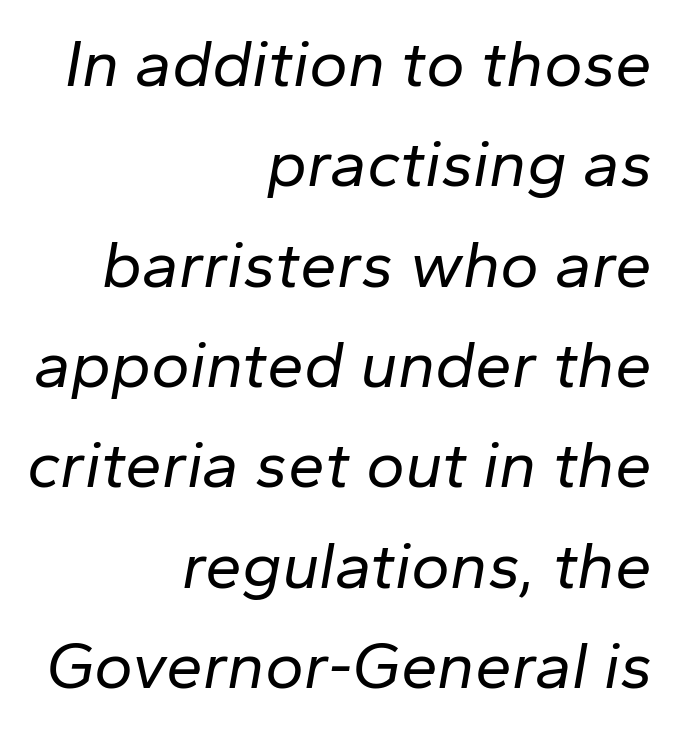
The image shows 66 px regular-weight type, italic (leaning right); set right-aligned, normal line spacing (1.52x), normal letter spacing, not underlined; low stroke contrast and a medium x-height.
